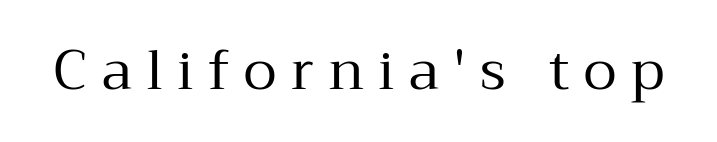
Q: Is the text bold? A: No.
Q: Is the text italic (slanted)? A: No, it is upright.
Q: Is the typeface a serif or a sans-serif typeface? A: Serif.
Q: Is the text underlined? A: No.
Q: Is the spacing between letters normal or unusually wide? A: Unusually wide.
Q: Width (condensed, normal, or wide)? A: Normal.
Q: Stroke contrast? A: Medium.
Q: x-height? A: Medium.
Q: Monospaced? A: No.
